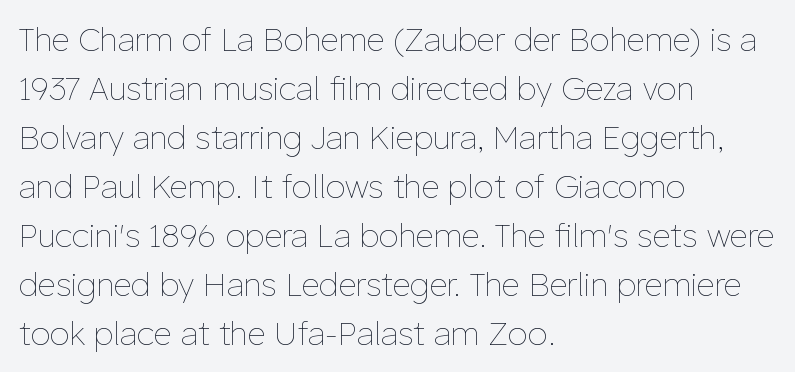
These lines keep a tight, regular rhythm from letter to letter. Proportional: the letters do not fall into vertical columns. Line spacing here is normal. In terms of posture, this sample is upright. Where is the straight margin? On the left.
